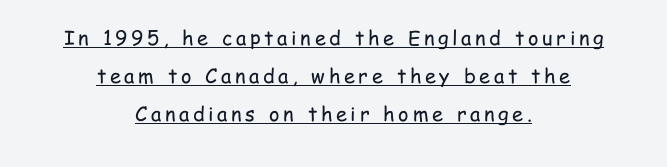
The image shows 20 px text type, upright; set centered, loose line spacing (1.91x), underlined.
